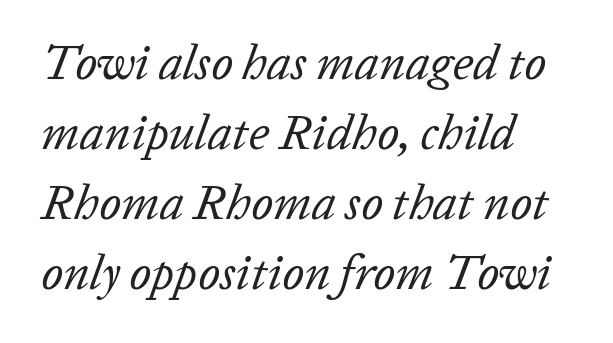
{"italic": "yes", "lean": "right", "slant_degrees": 20, "bold": "no", "weight": "regular", "width": "normal", "stroke_contrast": "low", "x_height": "medium", "monospaced": "no", "underline": "no", "align": "left", "line_spacing": "normal", "line_spacing_ratio": 1.43, "letter_spacing": "normal", "letter_spacing_em": 0.0, "glyph_px": 49}
